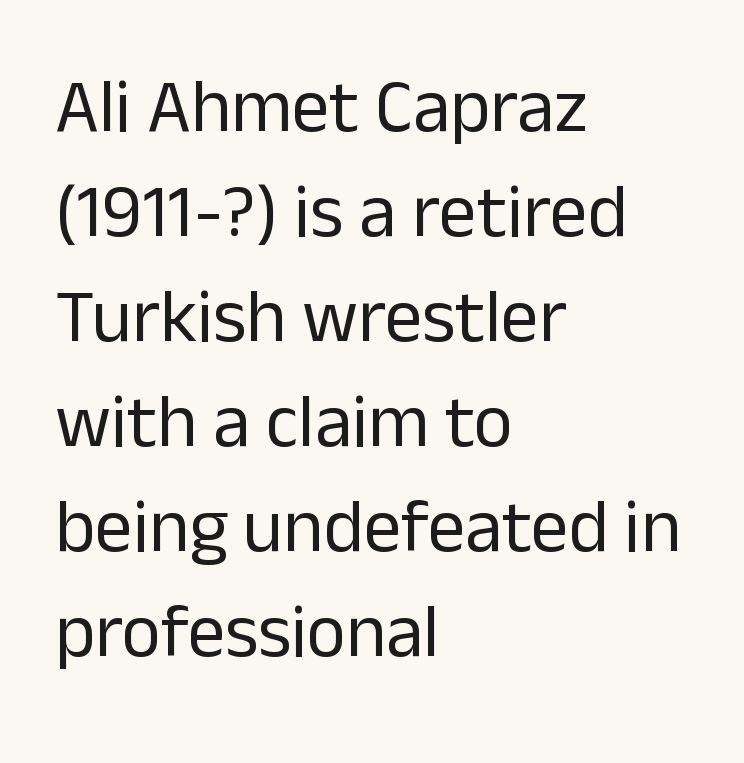
{"serif": "no", "italic": "no", "bold": "no", "weight": "regular", "width": "normal", "stroke_contrast": "low", "x_height": "medium", "monospaced": "no", "underline": "no", "align": "left", "line_spacing": "normal", "line_spacing_ratio": 1.4, "letter_spacing": "normal", "letter_spacing_em": 0.0, "glyph_px": 75}
